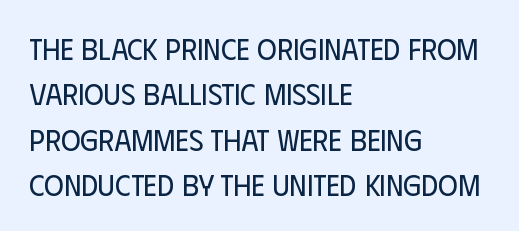
{"serif": "no", "italic": "no", "bold": "no", "weight": "regular", "width": "condensed", "stroke_contrast": "low", "x_height": "large", "monospaced": "no", "underline": "no", "align": "left", "line_spacing": "normal", "line_spacing_ratio": 1.51, "letter_spacing": "normal", "letter_spacing_em": 0.0, "glyph_px": 30}
